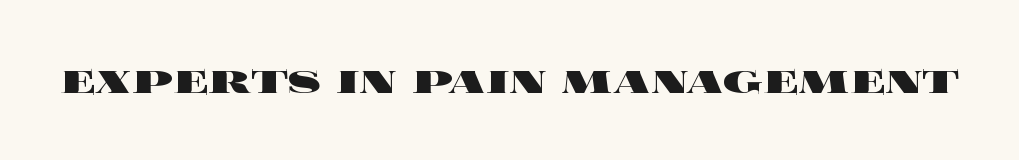
The image shows 49 px heavy, wide type, upright; set normal letter spacing, not underlined; a large x-height.
